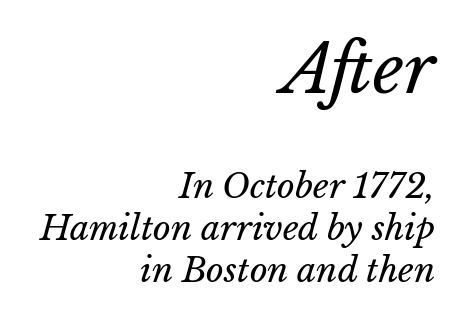
The paragraph shown leans on its right margin. This is oblique type, the kind used for emphasis or titles. Honestly, there is no underline to notice here at all. Look at the glyph heights: the upper group is clearly the bigger setting.
